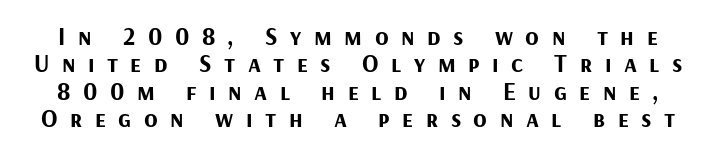
Q: Is the text bold? A: Yes.
Q: Is the text italic (slanted)? A: No, it is upright.
Q: Is the text underlined? A: No.
Q: Is the spacing between letters normal or unusually wide? A: Unusually wide.
Q: Is the spacing between lines tight, normal or loose? A: Tight.
